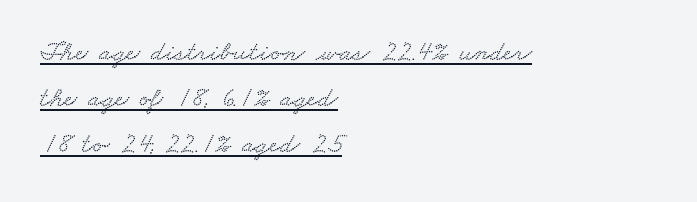
The image shows 28 px wide type; set left-aligned, normal line spacing (1.65x), normal letter spacing, underlined; low stroke contrast and a small x-height.
